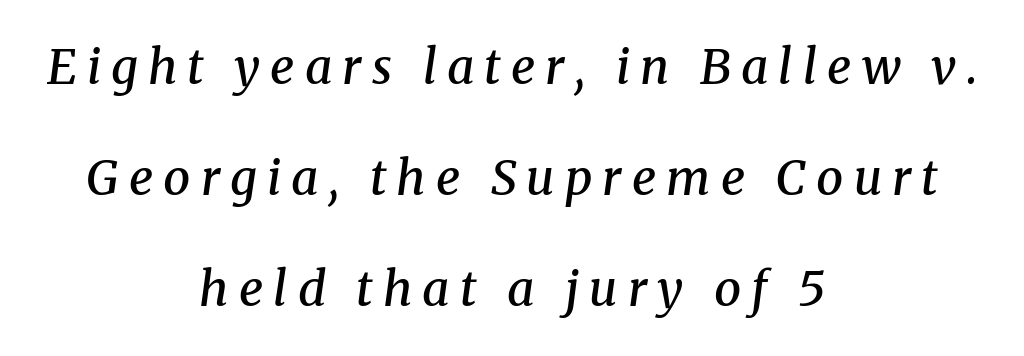
The image shows 48 px semibold serif type, italic (leaning right); set centered, loose line spacing (2.31x), unusually wide letter spacing (+0.21 em), not underlined; medium stroke contrast and a medium x-height.
